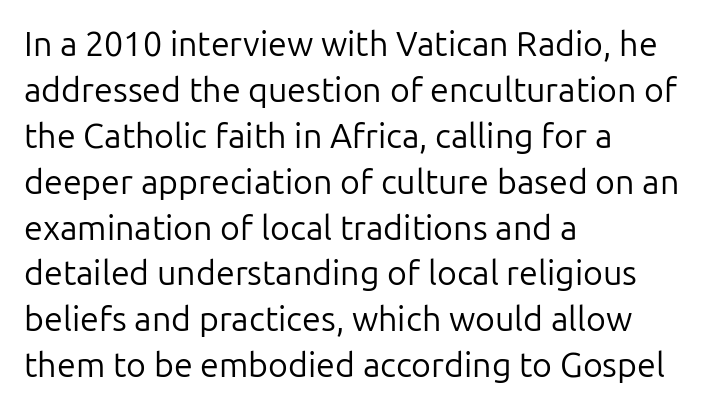
Q: Is the text bold? A: No.
Q: Is the text italic (slanted)? A: No, it is upright.
Q: Is the typeface a serif or a sans-serif typeface? A: Sans-serif.
Q: Is the text underlined? A: No.
Q: How is the paragraph aligned? A: Left-aligned.
Q: Is the spacing between letters normal or unusually wide? A: Normal.
Q: Is the spacing between lines tight, normal or loose? A: Normal.
Q: Width (condensed, normal, or wide)? A: Normal.
Q: Stroke contrast? A: Low.
Q: x-height? A: Medium.
Q: Monospaced? A: No.
